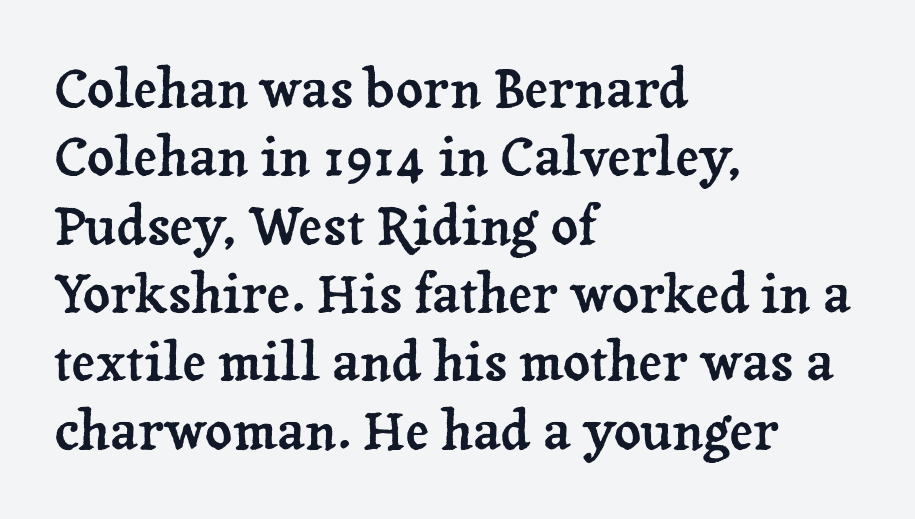
{"serif": "yes", "italic": "no", "width": "normal", "stroke_contrast": "low", "x_height": "medium", "monospaced": "no", "underline": "no", "align": "left", "line_spacing": "normal", "line_spacing_ratio": 1.29, "letter_spacing": "normal", "letter_spacing_em": 0.0, "glyph_px": 53}
